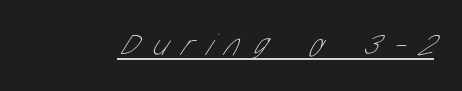
Q: Is the text bold? A: No.
Q: Is the typeface a serif or a sans-serif typeface? A: Sans-serif.
Q: Is the text underlined? A: Yes.
Q: Is the spacing between letters normal or unusually wide? A: Unusually wide.
Q: Width (condensed, normal, or wide)? A: Condensed.
Q: Stroke contrast? A: Low.
Q: x-height? A: Medium.
Q: Monospaced? A: No.
